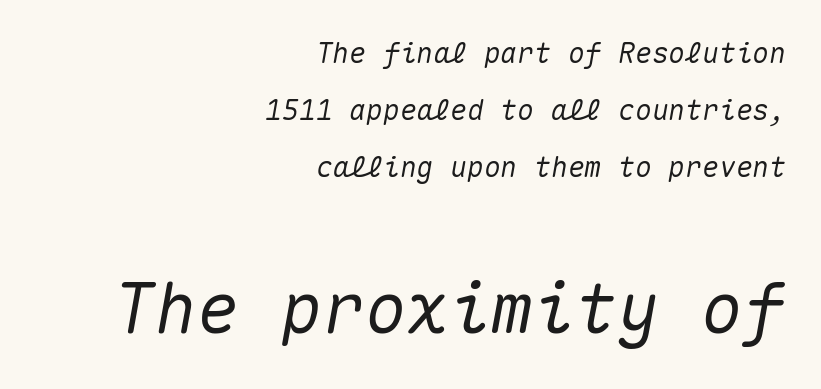
Clear beneath every line of the passage. The passage shown is typed in a monospace face where columns stay perfectly aligned. The block sitting lower on the canvas is the one with enlarged characters. One glance says open: line gaps are wider than usual.
